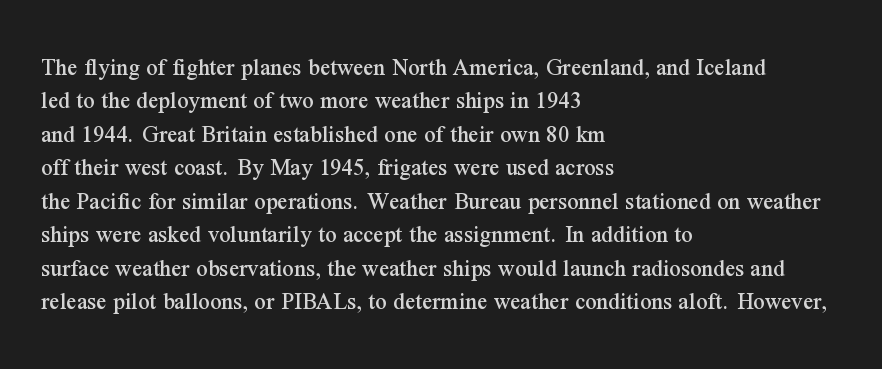
Q: Is the text italic (slanted)? A: No, it is upright.
Q: Is the text underlined? A: No.
Q: How is the paragraph aligned? A: Left-aligned.
Q: Is the spacing between letters normal or unusually wide? A: Normal.
Q: Is the spacing between lines tight, normal or loose? A: Normal.
